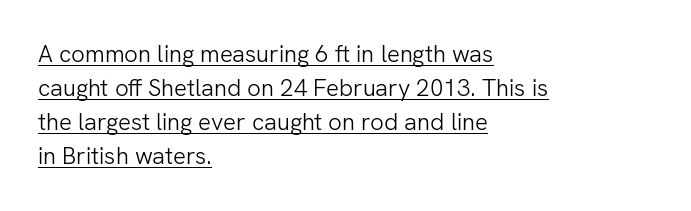
Q: Is the text bold? A: No.
Q: Is the text italic (slanted)? A: No, it is upright.
Q: Is the text underlined? A: Yes.
Q: How is the paragraph aligned? A: Left-aligned.
Q: Is the spacing between letters normal or unusually wide? A: Normal.
Q: Is the spacing between lines tight, normal or loose? A: Normal.
